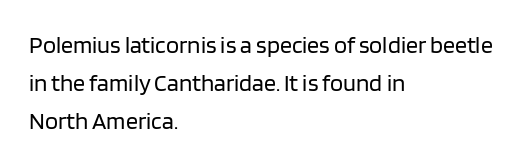
Is there much room between lines? A standard amount, neither cramped nor airy. A roman cut, with each character standing at attention. How are the letters spaced? Ordinarily, with no added tracking. This rendering features lettering with no underline. The paragraph shown leans on its left margin. The weight tops out at a normal text grade.
